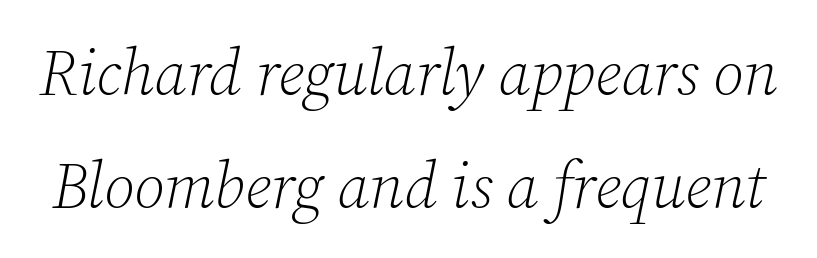
Q: Is the text bold? A: No.
Q: Is the text italic (slanted)? A: Yes, it leans right by about 12 degrees.
Q: Is the typeface a serif or a sans-serif typeface? A: Serif.
Q: Is the text underlined? A: No.
Q: Is the spacing between letters normal or unusually wide? A: Normal.
Q: Width (condensed, normal, or wide)? A: Normal.
Q: Stroke contrast? A: Low.
Q: x-height? A: Medium.
Q: Monospaced? A: No.
